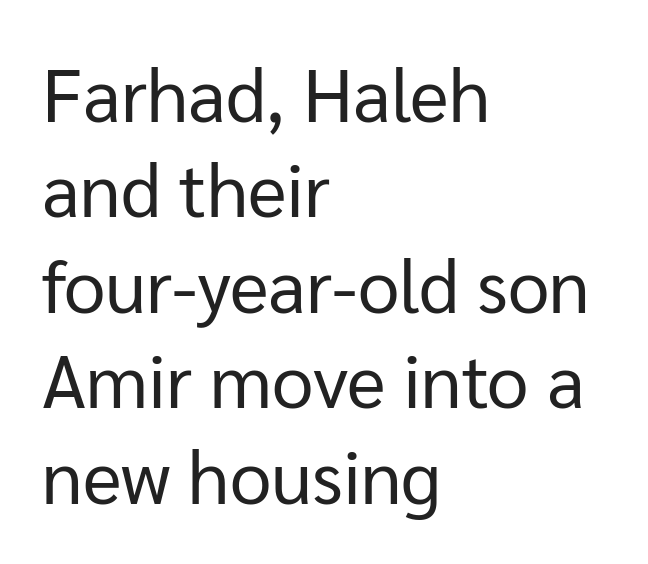
{"serif": "no", "italic": "no", "bold": "no", "weight": "regular", "width": "normal", "stroke_contrast": "low", "x_height": "medium", "monospaced": "no", "underline": "no", "align": "left", "line_spacing": "normal", "line_spacing_ratio": 1.29, "letter_spacing": "normal", "letter_spacing_em": 0.0, "glyph_px": 74}
